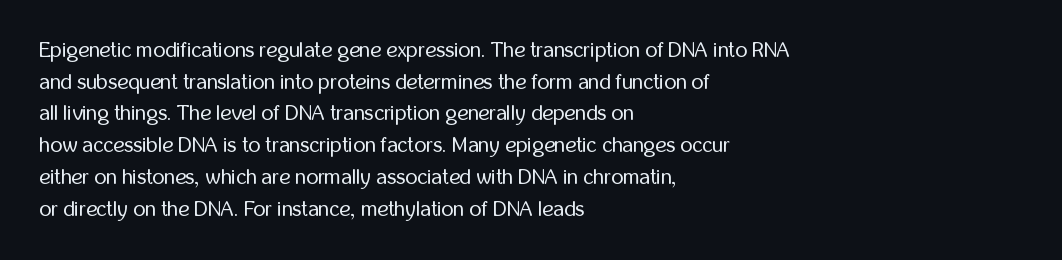
{"italic": "no", "bold": "no", "underline": "no", "align": "left", "line_spacing": "normal", "line_spacing_ratio": 1.51, "letter_spacing": "normal", "letter_spacing_em": 0.0, "glyph_px": 21}
